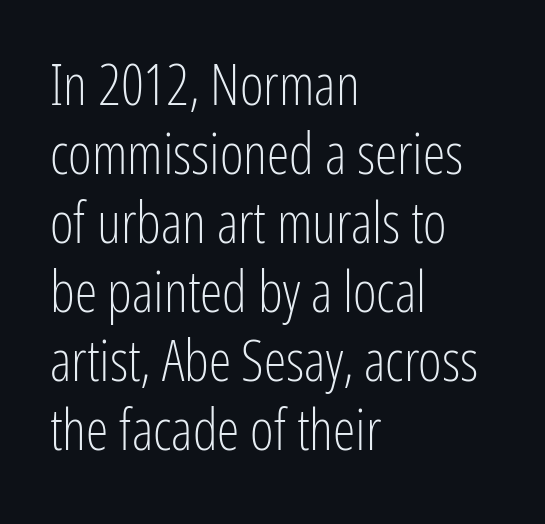
The gap between lines stays unmarked. What stands out about the letter spacing? Nothing — it is the standard amount. Here the designer chose a conventional face with non-uniform glyph widths. Stroke terminals: plain, sans-serif. Ink coverage per letter is moderate at most. The lettering holds an erect, upright posture throughout.
